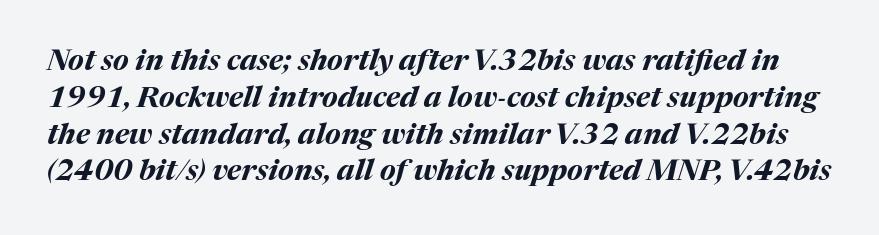
{"italic": "yes", "lean": "right", "slant_degrees": 17, "bold": "yes", "weight": "bold", "width": "normal", "stroke_contrast": "medium", "x_height": "medium", "monospaced": "no", "underline": "no", "line_spacing": "normal", "line_spacing_ratio": 1.27, "letter_spacing": "normal", "letter_spacing_em": 0.0, "glyph_px": 29}
